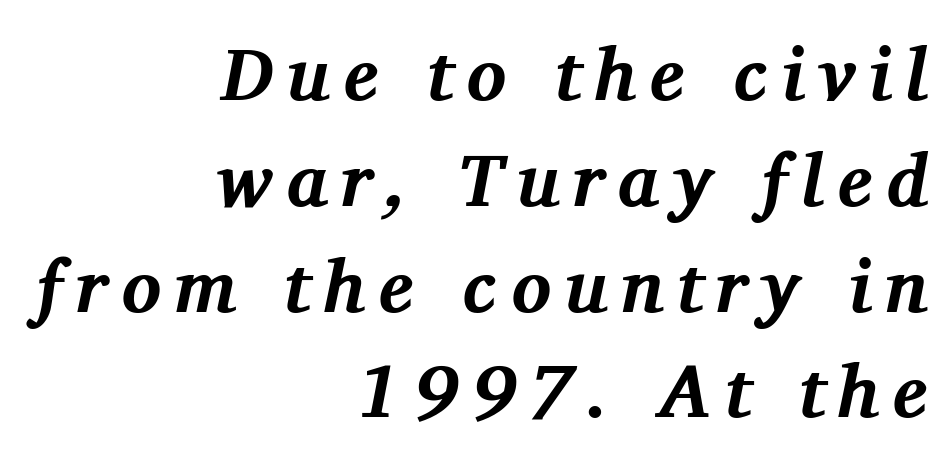
The image shows 74 px bold serif type, italic (leaning right); set right-aligned, normal line spacing (1.43x), not underlined; medium stroke contrast and a medium x-height.
